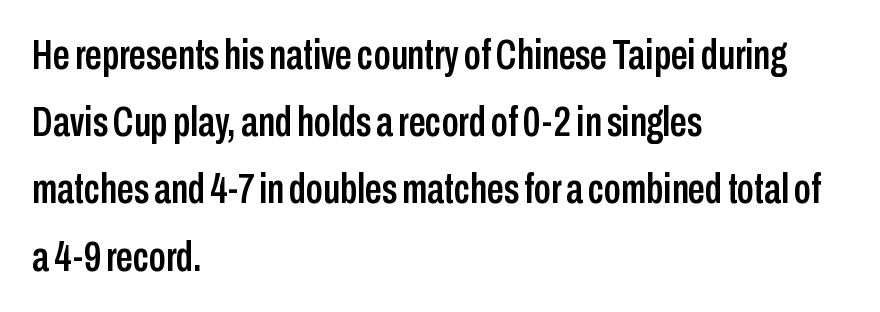
{"serif": "no", "italic": "no", "width": "condensed", "stroke_contrast": "low", "x_height": "medium", "monospaced": "no", "underline": "no", "align": "left", "line_spacing": "normal", "line_spacing_ratio": 1.6, "letter_spacing": "normal", "letter_spacing_em": 0.0, "glyph_px": 42}
